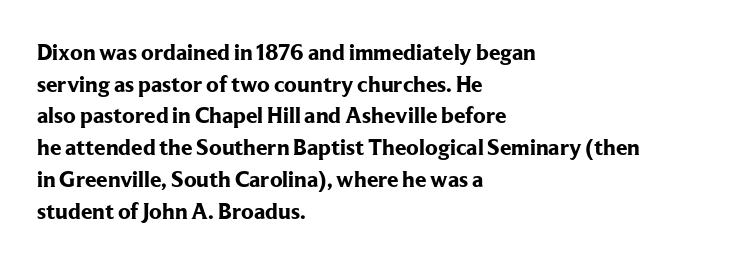
Q: Is the text bold? A: Yes.
Q: Is the text italic (slanted)? A: No, it is upright.
Q: Is the text underlined? A: No.
Q: How is the paragraph aligned? A: Left-aligned.
Q: Is the spacing between letters normal or unusually wide? A: Normal.
Q: Is the spacing between lines tight, normal or loose? A: Normal.
